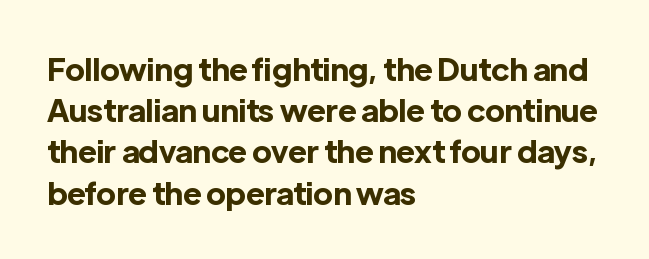
The glyphs are unaccompanied by any horizontal stroke below them. Every character sits straight up, as roman type does. Character widths vary here, with narrow letters taking less room than wide ones. Horizontal bands of white between lines are of average thickness.
